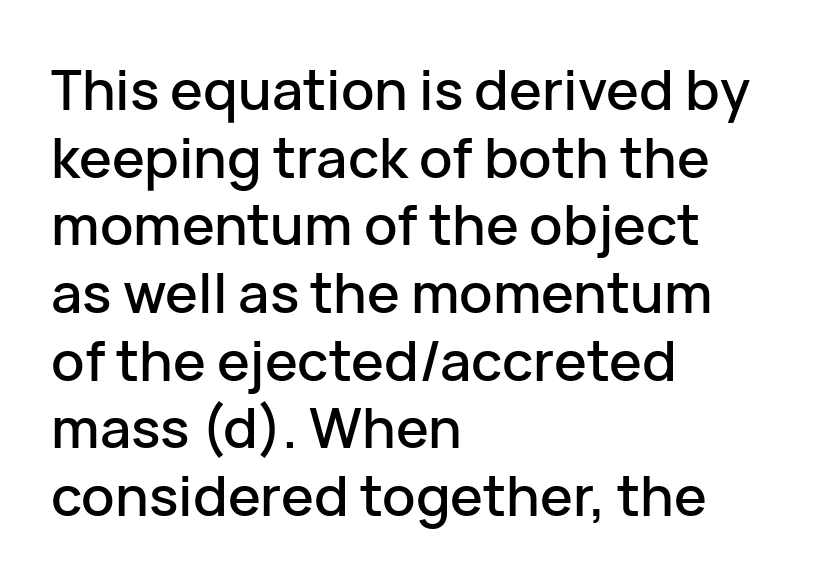
Q: Is the text italic (slanted)? A: No, it is upright.
Q: Is the typeface a serif or a sans-serif typeface? A: Sans-serif.
Q: Is the text underlined? A: No.
Q: How is the paragraph aligned? A: Left-aligned.
Q: Is the spacing between letters normal or unusually wide? A: Normal.
Q: Width (condensed, normal, or wide)? A: Normal.
Q: Stroke contrast? A: Low.
Q: x-height? A: Medium.
Q: Monospaced? A: No.
